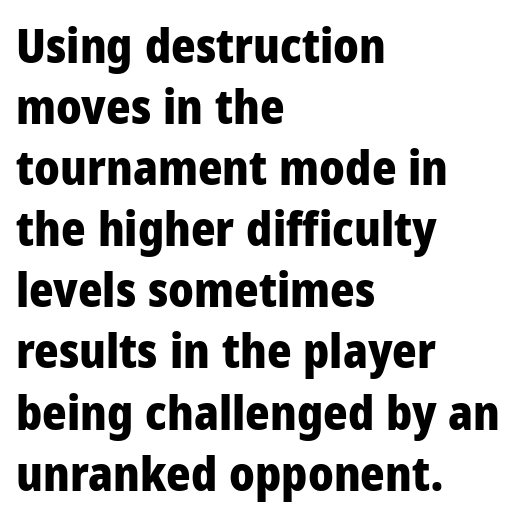
The image shows 47 px heavy, condensed sans-serif type, upright; set left-aligned, normal line spacing (1.3x), normal letter spacing, not underlined; low stroke contrast and a large x-height.
